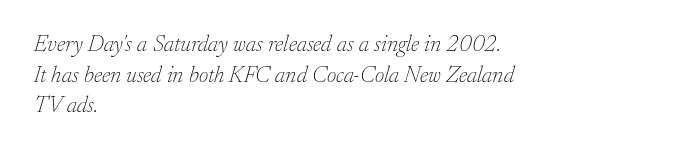
Q: Is the text bold? A: No.
Q: Is the text italic (slanted)? A: Yes, it leans right by about 17 degrees.
Q: Is the text underlined? A: No.
Q: How is the paragraph aligned? A: Left-aligned.
Q: Is the spacing between letters normal or unusually wide? A: Normal.
Q: Is the spacing between lines tight, normal or loose? A: Normal.
